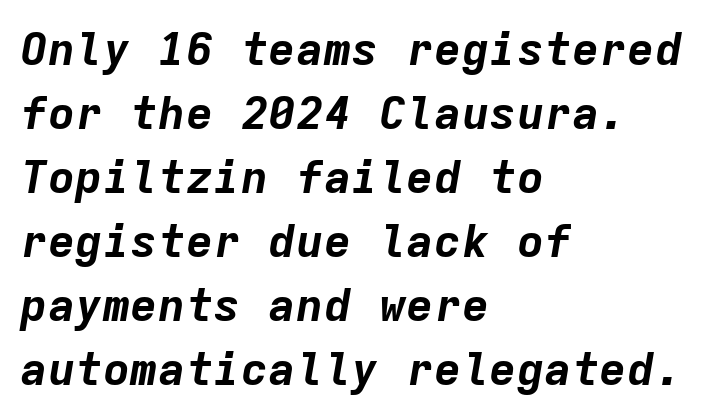
The image shows 46 px bold type, italic (leaning right), monospaced; set left-aligned, normal line spacing (1.39x), normal letter spacing, not underlined; low stroke contrast and a medium x-height.
